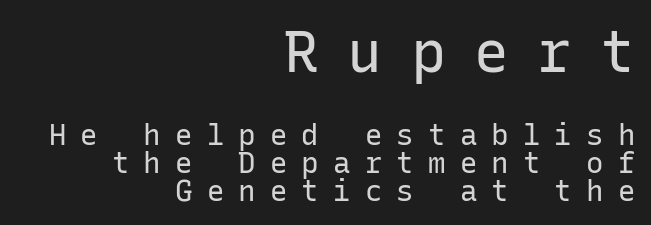
The image shows 58 px regular-weight sans-serif type, upright, monospaced; set right-aligned, tight line spacing (0.95x), unusually wide letter spacing (+0.49 em), not underlined; the first (top) block is 2.0x larger; low stroke contrast and a medium x-height.
